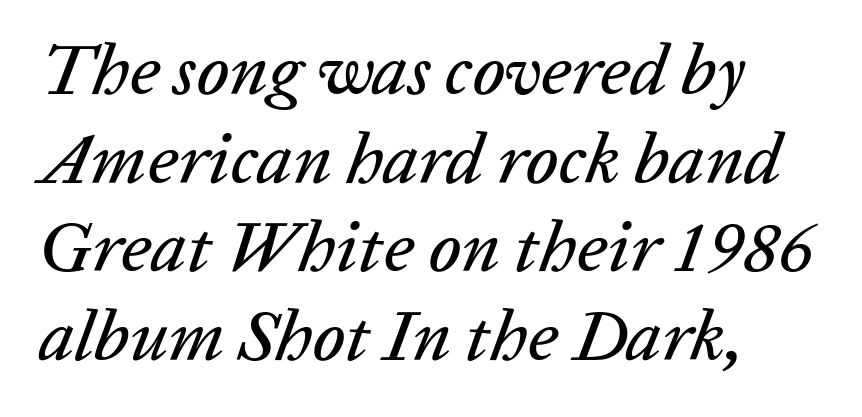
The image shows 72 px text type, italic (leaning right); set left-aligned, line spacing 1.23x, normal letter spacing, not underlined; low stroke contrast and a medium x-height.
